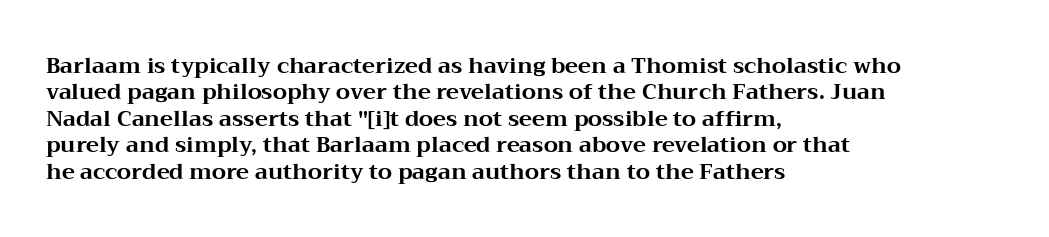
Q: Is the text bold? A: Yes.
Q: Is the text italic (slanted)? A: No, it is upright.
Q: Is the text underlined? A: No.
Q: How is the paragraph aligned? A: Left-aligned.
Q: Is the spacing between letters normal or unusually wide? A: Normal.
